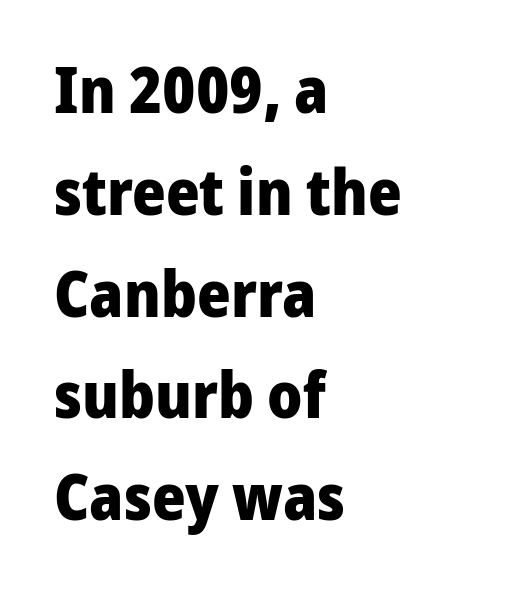
Q: Is the text bold? A: Yes.
Q: Is the text italic (slanted)? A: No, it is upright.
Q: Is the typeface a serif or a sans-serif typeface? A: Sans-serif.
Q: Is the text underlined? A: No.
Q: How is the paragraph aligned? A: Left-aligned.
Q: Is the spacing between letters normal or unusually wide? A: Normal.
Q: Is the spacing between lines tight, normal or loose? A: Normal.
Q: Width (condensed, normal, or wide)? A: Normal.
Q: Stroke contrast? A: Low.
Q: x-height? A: Medium.
Q: Monospaced? A: No.
